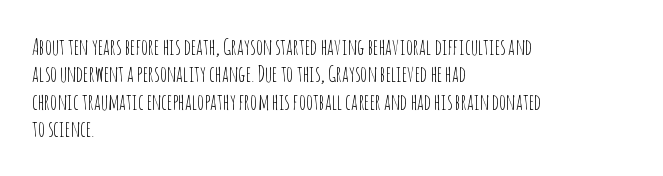
{"italic": "no", "bold": "no", "underline": "no", "align": "left", "line_spacing": "normal", "line_spacing_ratio": 1.25, "letter_spacing": "normal", "letter_spacing_em": 0.0, "glyph_px": 22}
